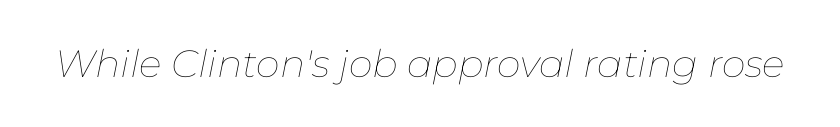
{"italic": "yes", "lean": "right", "slant_degrees": 11, "bold": "no", "weight": "thin", "width": "normal", "stroke_contrast": "low", "x_height": "medium", "monospaced": "no", "underline": "no", "letter_spacing": "normal", "letter_spacing_em": 0.0, "glyph_px": 38}
